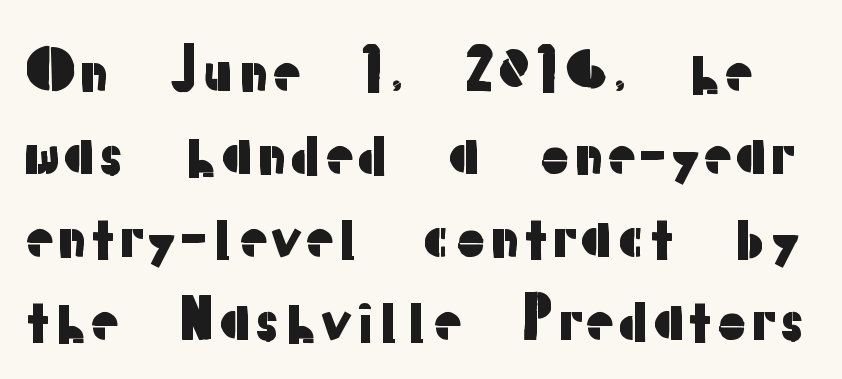
Style check: upright. Underline: absent. In terms of letterspacing, this is plain default setting. The rows are spaced the way most documents space them. Note the varied advance widths — an 'i' is clearly narrower than an 'm'. This is sans-serif lettering, the kind often seen on screens and signage.
